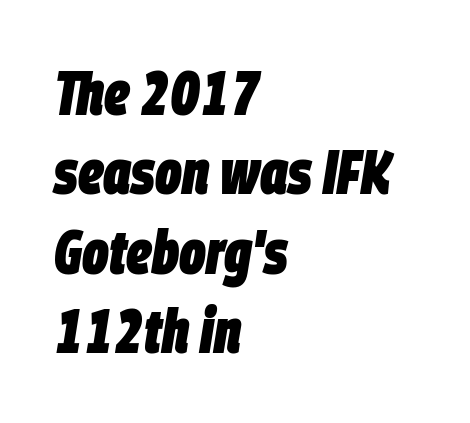
A typesetter would call this proportional, since set widths differ per character. Looking at the ascenders, they clearly lean. Words float on clear page, feet unadorned. Line starts are locked; line ends wander. This rendering leaves character spacing at its baseline value. The space between consecutive lines is moderate.
